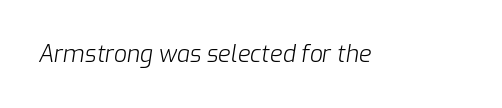
Short note: letters normally spaced. A typesetter would mark this as italic. The face looks like a standard text weight, possibly lighter. Lines of text with bare space underneath.
